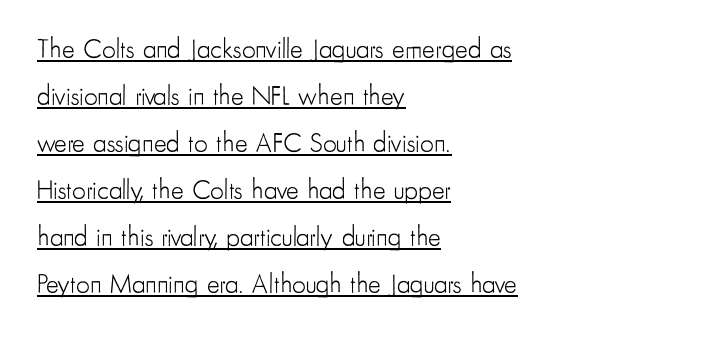
The image shows 27 px text type, upright; set left-aligned, line spacing 1.74x, normal letter spacing, underlined.
